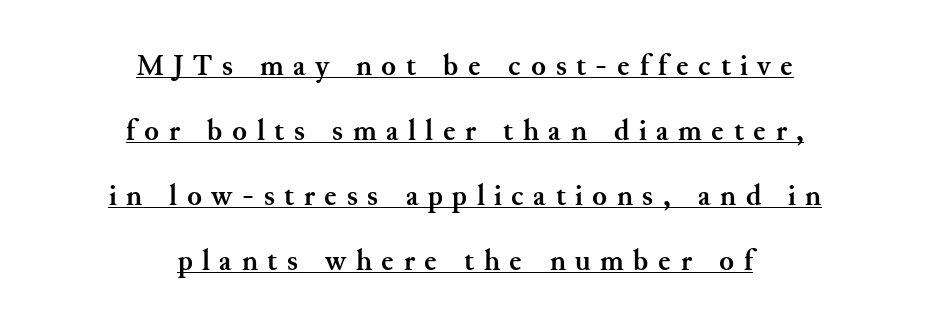
{"serif": "yes", "italic": "no", "bold": "yes", "weight": "semibold", "width": "normal", "stroke_contrast": "medium", "x_height": "small", "monospaced": "no", "underline": "yes", "align": "center", "line_spacing": "loose", "line_spacing_ratio": 2.17, "letter_spacing": "wide", "letter_spacing_em": 0.32, "glyph_px": 30}
